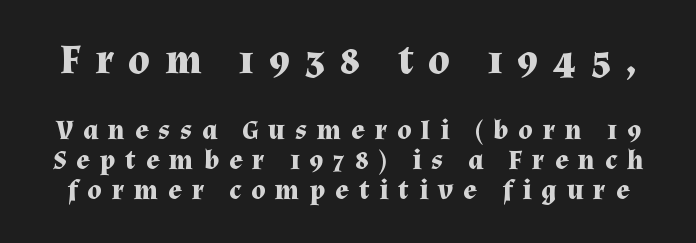
Every stem runs plumb, perpendicular to the baseline. Anything drawn beneath the words? Only blank space. The tracking jumps out immediately: characters are airy and widely separated. These lines huddle together more closely than default settings would place them. Looks like regular typesetting: each glyph gets only the width it needs. In terms of letterform style, serifs are clearly present.
